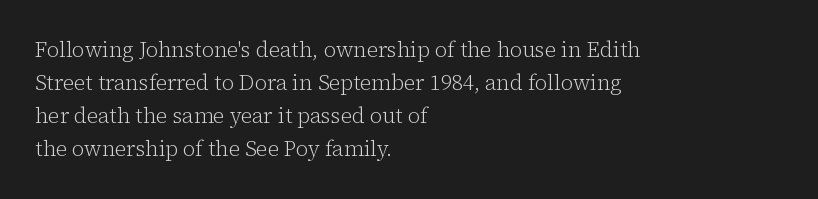
{"italic": "no", "bold": "no", "underline": "no", "align": "left", "line_spacing": "normal", "line_spacing_ratio": 1.57, "letter_spacing": "normal", "letter_spacing_em": 0.0, "glyph_px": 21}
